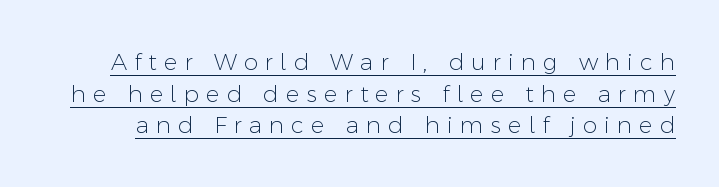
Q: Is the text bold? A: No.
Q: Is the text italic (slanted)? A: No, it is upright.
Q: Is the text underlined? A: Yes.
Q: Is the spacing between letters normal or unusually wide? A: Unusually wide.
Q: Is the spacing between lines tight, normal or loose? A: Normal.
